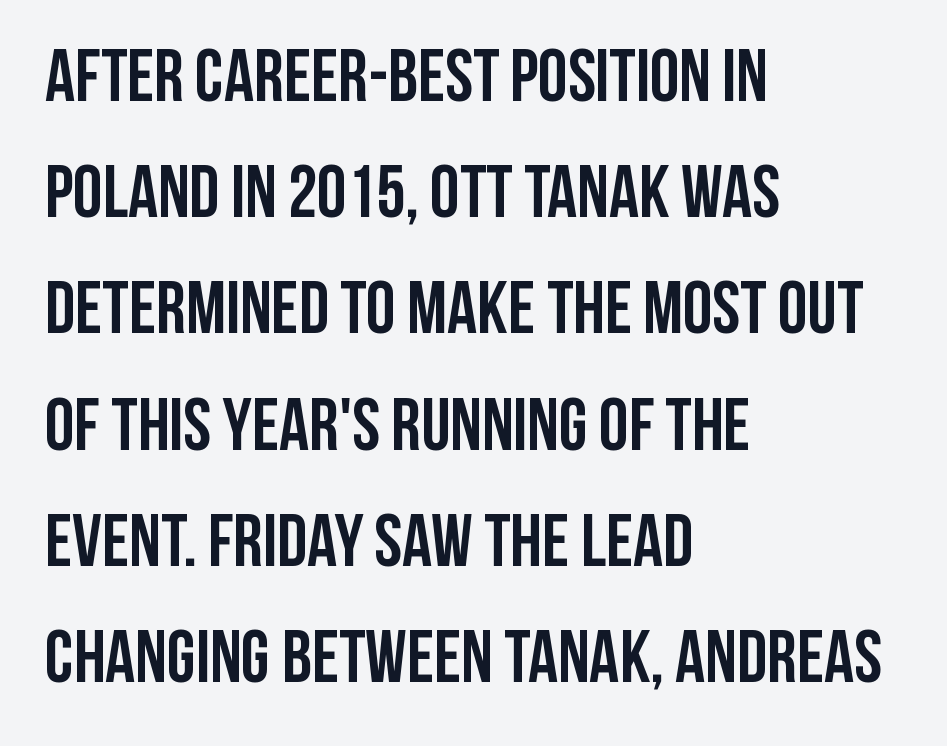
Words appear dense and cohesive because spacing is normal. One glance says typical: line gaps are just what's usual. Is there any slant? The stems are plumb. The space beneath each line is pristine and unruled. The letters are bold, with thick, heavy strokes.
